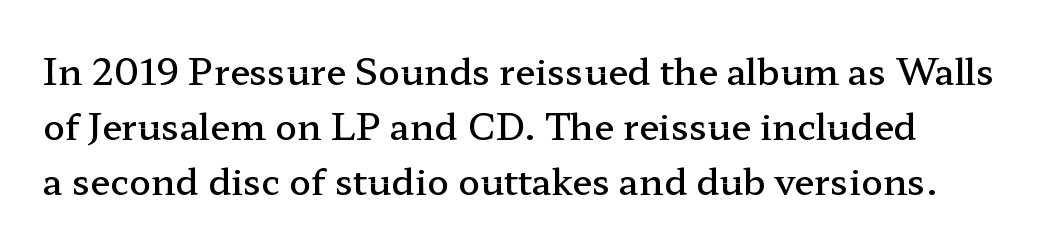
The image shows 36 px semibold, wide serif type, upright; set left-aligned, normal line spacing (1.53x), normal letter spacing, not underlined; low stroke contrast and a medium x-height.
